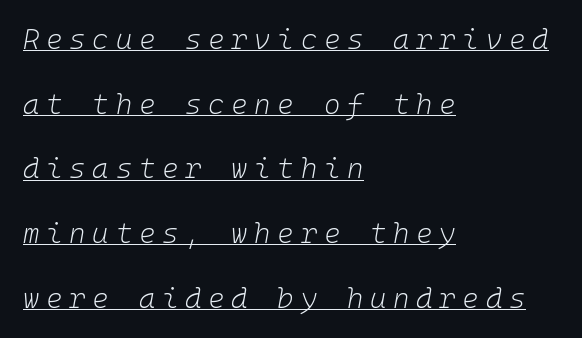
{"italic": "yes", "lean": "right", "slant_degrees": 10, "bold": "no", "weight": "light", "width": "normal", "stroke_contrast": "low", "x_height": "medium", "monospaced": "yes", "underline": "yes", "align": "left", "line_spacing": "loose", "line_spacing_ratio": 2.31, "letter_spacing": "wide", "letter_spacing_em": 0.24, "glyph_px": 28}
